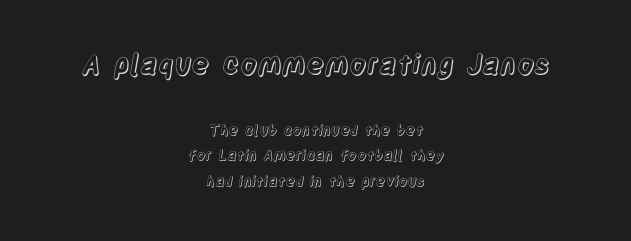
Q: Is the text italic (slanted)? A: Yes.
Q: Is the text underlined? A: No.
Q: How is the paragraph aligned? A: Centered.
Q: Is the spacing between letters normal or unusually wide? A: Normal.
Q: Which block of text is set in a larger size, the first (top) or the second (bottom)? A: The first (top) one.
